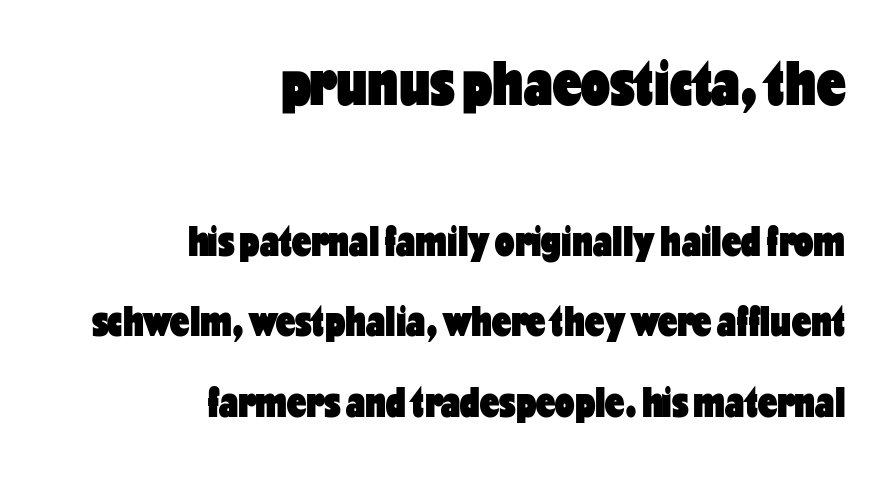
Has an underline been added? It has not. To sum up the face: it is a sans, with no serifs. Here the first block reads like a headline and the second like body copy. Do the characters align in a grid? No, the font is proportional. Ascenders rise straight up at ninety degrees. These lines keep a tight, regular rhythm from letter to letter.
